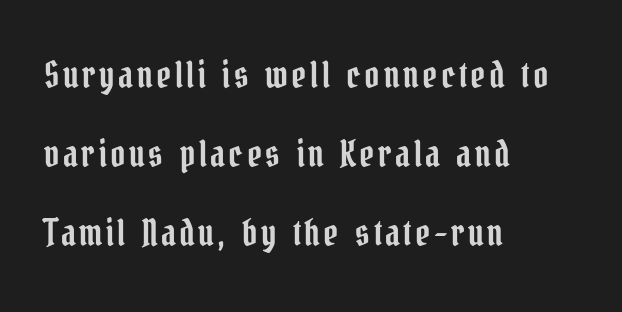
Q: Is the text italic (slanted)? A: No, it is upright.
Q: Is the typeface a serif or a sans-serif typeface? A: Serif.
Q: Is the text underlined? A: No.
Q: How is the paragraph aligned? A: Left-aligned.
Q: Is the spacing between lines tight, normal or loose? A: Loose.
Q: Width (condensed, normal, or wide)? A: Condensed.
Q: Stroke contrast? A: Low.
Q: x-height? A: Medium.
Q: Monospaced? A: No.
